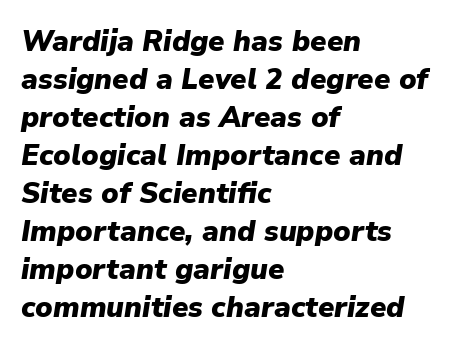
{"italic": "yes", "lean": "right", "slant_degrees": 9, "bold": "yes", "weight": "heavy", "width": "normal", "stroke_contrast": "low", "x_height": "medium", "monospaced": "no", "underline": "no", "align": "left", "line_spacing": "normal", "line_spacing_ratio": 1.31, "letter_spacing": "normal", "letter_spacing_em": 0.0, "glyph_px": 29}
